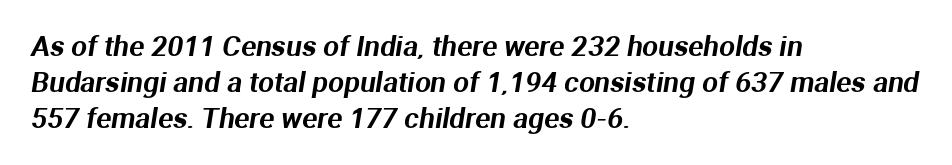
Q: Is the typeface a serif or a sans-serif typeface? A: Sans-serif.
Q: Is the text underlined? A: No.
Q: How is the paragraph aligned? A: Left-aligned.
Q: Is the spacing between letters normal or unusually wide? A: Normal.
Q: Is the spacing between lines tight, normal or loose? A: Normal.
Q: Width (condensed, normal, or wide)? A: Normal.
Q: Stroke contrast? A: Medium.
Q: x-height? A: Medium.
Q: Monospaced? A: No.
